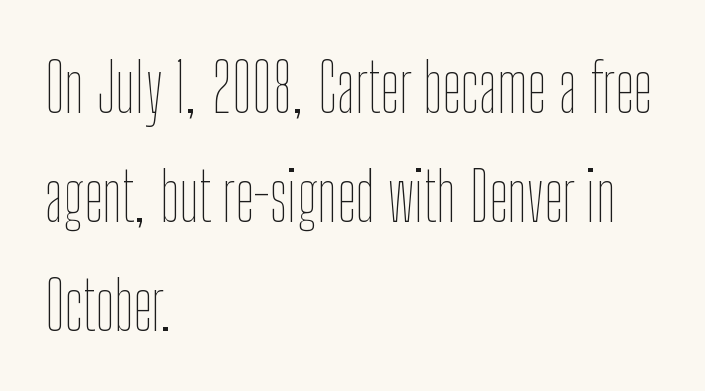
These lines keep a tight, regular rhythm from letter to letter. Italic? Not at all — the glyphs are vertical. Regular leading. Left-aligned paragraph, ragged on the right. The face looks like a standard text weight, possibly lighter.
